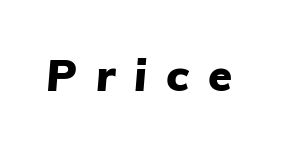
The image shows 44 px heavy type, italic (leaning right); set unusually wide letter spacing (+0.44 em), not underlined; low stroke contrast and a medium x-height.
